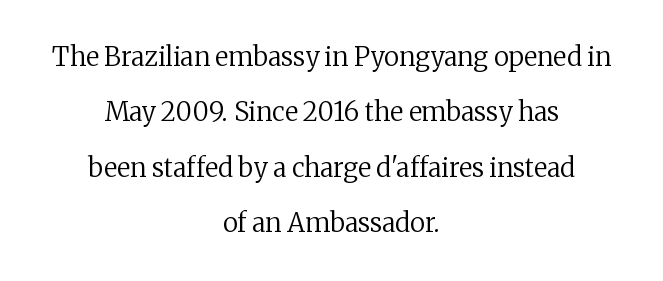
{"italic": "no", "bold": "no", "underline": "no", "align": "center", "line_spacing": "loose", "line_spacing_ratio": 2.13, "letter_spacing": "normal", "letter_spacing_em": 0.0, "glyph_px": 26}
